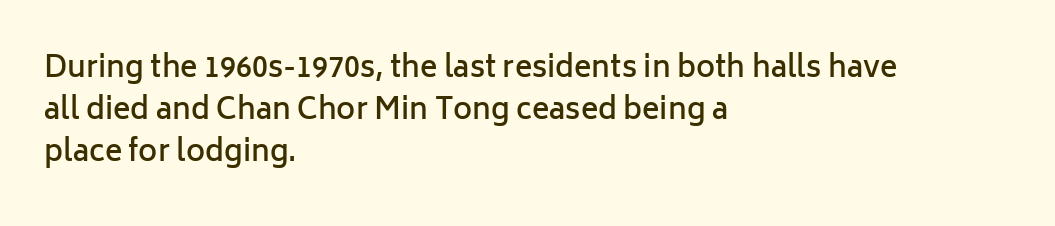
The image shows 29 px semibold sans-serif type, upright; set left-aligned, normal line spacing (1.45x), normal letter spacing, not underlined; low stroke contrast and a medium x-height.
